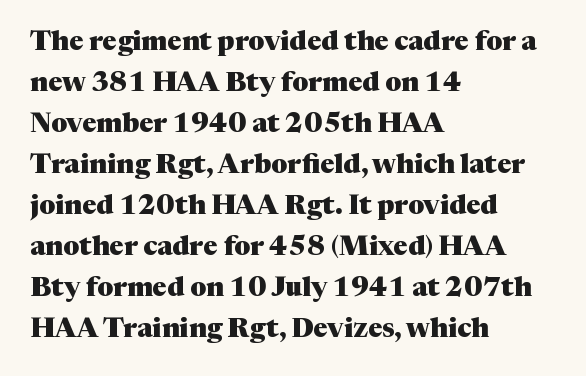
{"italic": "no", "bold": "yes", "underline": "no", "align": "left", "line_spacing": "normal", "line_spacing_ratio": 1.52, "letter_spacing": "normal", "letter_spacing_em": 0.0, "glyph_px": 27}
